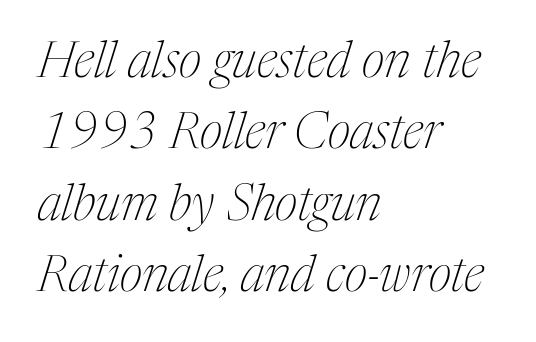
Q: Is the text bold? A: No.
Q: Is the text italic (slanted)? A: Yes, it leans right by about 17 degrees.
Q: Is the typeface a serif or a sans-serif typeface? A: Serif.
Q: Is the text underlined? A: No.
Q: How is the paragraph aligned? A: Left-aligned.
Q: Is the spacing between letters normal or unusually wide? A: Normal.
Q: Is the spacing between lines tight, normal or loose? A: Normal.
Q: Width (condensed, normal, or wide)? A: Condensed.
Q: Stroke contrast? A: Medium.
Q: x-height? A: Medium.
Q: Monospaced? A: No.
